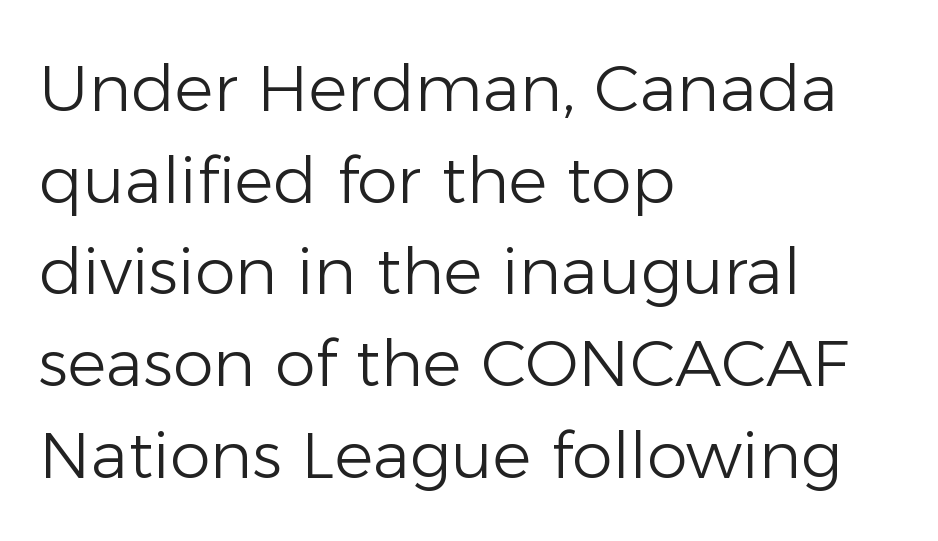
Proportional: the letters do not fall into vertical columns. The typeface has the unassuming heft of standard copy or less. Check under the words: just untouched page. These lines are set flush left with a ragged right edge.
